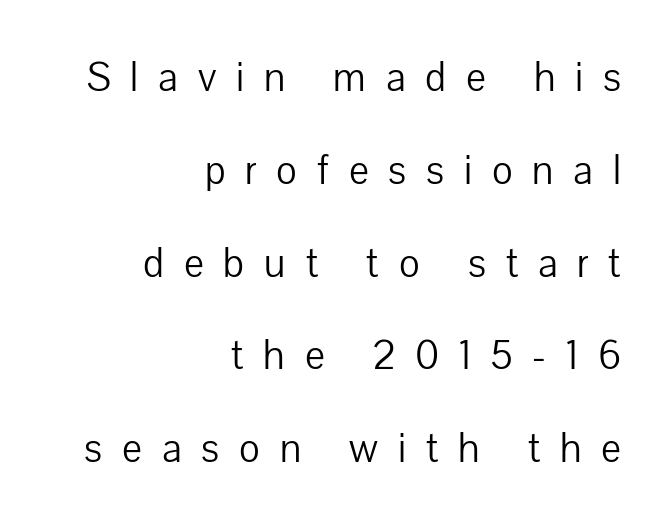
Q: Is the text bold? A: No.
Q: Is the text italic (slanted)? A: No, it is upright.
Q: Is the typeface a serif or a sans-serif typeface? A: Sans-serif.
Q: Is the text underlined? A: No.
Q: How is the paragraph aligned? A: Right-aligned.
Q: Is the spacing between letters normal or unusually wide? A: Unusually wide.
Q: Is the spacing between lines tight, normal or loose? A: Loose.
Q: Width (condensed, normal, or wide)? A: Normal.
Q: Stroke contrast? A: Low.
Q: x-height? A: Medium.
Q: Monospaced? A: No.
